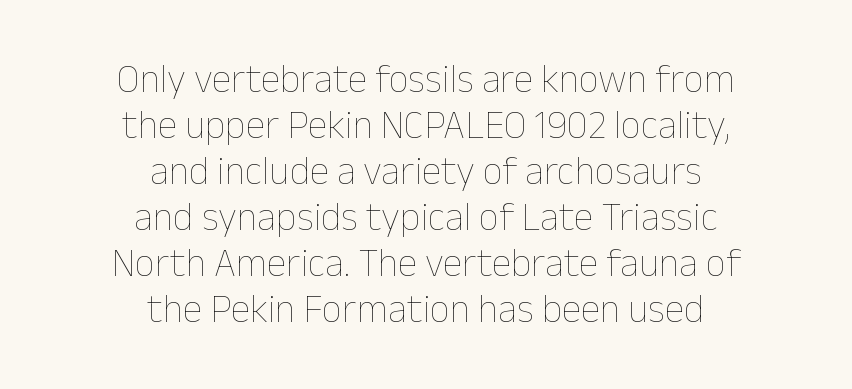
The image shows 40 px thin type, upright; set centered, tight line spacing (1.15x), normal letter spacing, not underlined; low stroke contrast and a medium x-height.
